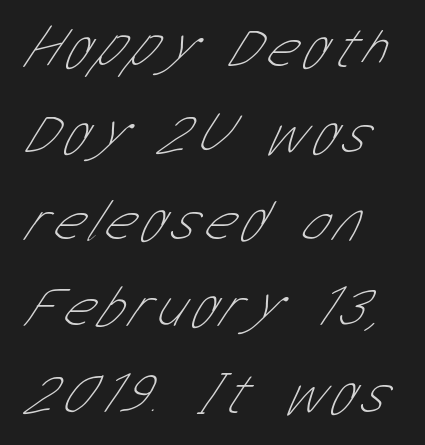
Q: Is the text bold? A: No.
Q: Is the typeface a serif or a sans-serif typeface? A: Sans-serif.
Q: Is the text underlined? A: No.
Q: How is the paragraph aligned? A: Left-aligned.
Q: Is the spacing between lines tight, normal or loose? A: Normal.
Q: Width (condensed, normal, or wide)? A: Condensed.
Q: Stroke contrast? A: Low.
Q: x-height? A: Medium.
Q: Monospaced? A: No.
